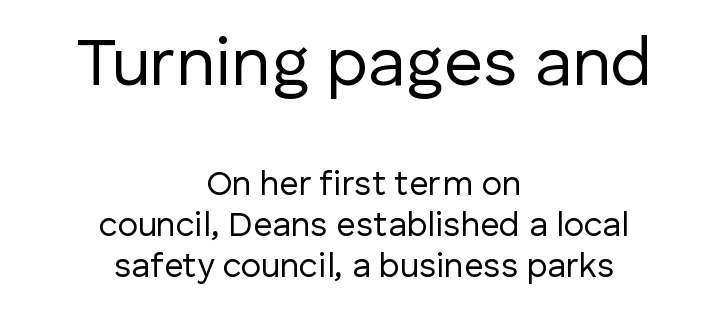
{"serif": "no", "italic": "no", "bold": "no", "weight": "regular", "width": "normal", "stroke_contrast": "low", "x_height": "medium", "monospaced": "no", "underline": "no", "align": "center", "line_spacing_ratio": 1.2, "letter_spacing": "normal", "letter_spacing_em": 0.0, "larger_block": "first", "size_ratio": 2.0, "glyph_px": 68}
